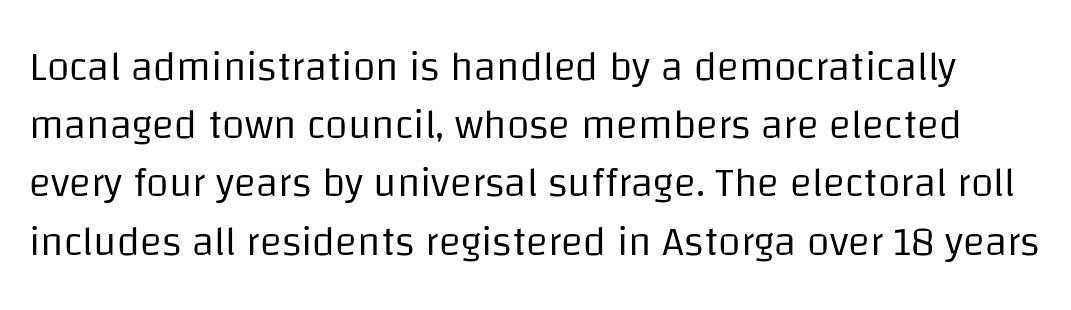
Anything drawn beneath the words? Only blank space. Compared with a typical body face, this is equally light or lighter still. If you drew a line through each stem, it would be perfectly vertical. The letters advance in unequal steps, a hallmark of proportional type. Evenly set lines give the paragraph a standard silhouette.
